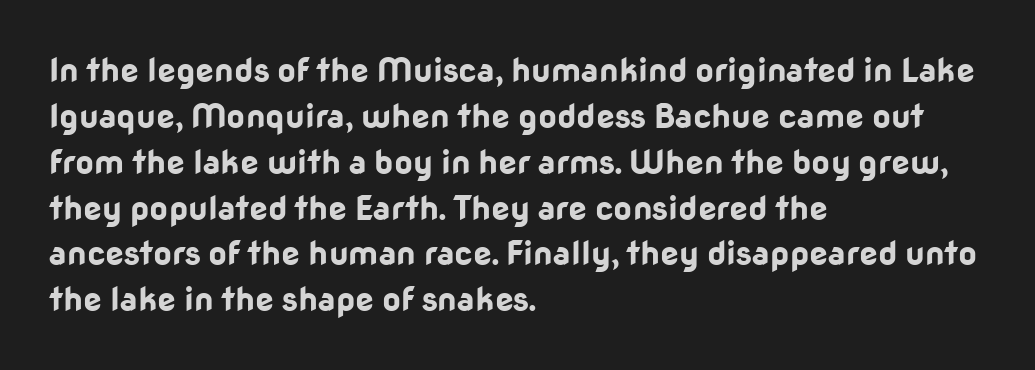
{"serif": "no", "italic": "no", "bold": "yes", "weight": "bold", "width": "normal", "stroke_contrast": "low", "x_height": "medium", "monospaced": "no", "underline": "no", "align": "left", "line_spacing": "normal", "line_spacing_ratio": 1.39, "letter_spacing": "normal", "letter_spacing_em": 0.0, "glyph_px": 33}
